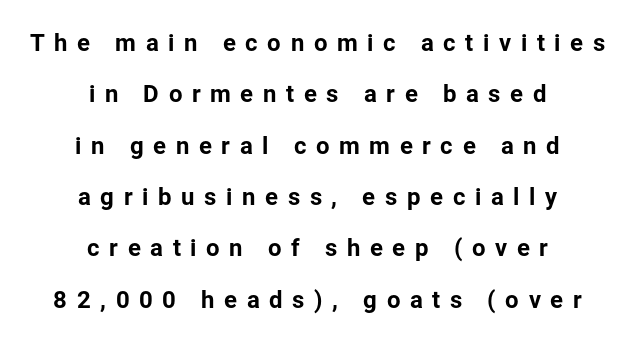
{"italic": "no", "underline": "no", "align": "center", "line_spacing": "loose", "line_spacing_ratio": 2.14, "letter_spacing": "wide", "letter_spacing_em": 0.4, "glyph_px": 24}
